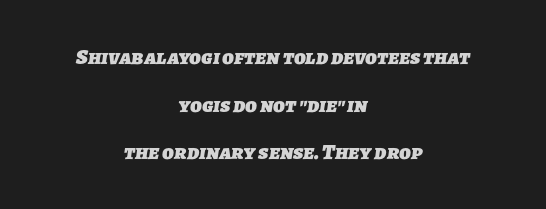
Short note: letters normally spaced. The space between consecutive lines is lavish. The string is rendered with underlining switched off. Each glyph is drawn with heavy, bold strokes. The passage is arranged like a title page — every line centered.
